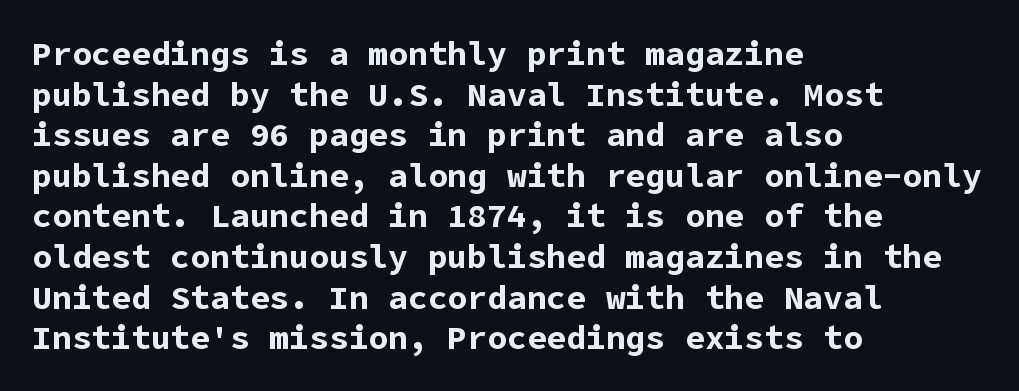
The image shows 33 px bold sans-serif type, upright; set left-aligned, line spacing 1.23x, normal letter spacing, not underlined; low stroke contrast and a medium x-height.
